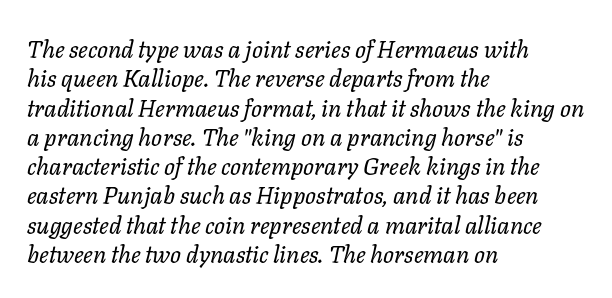
Q: Is the text bold? A: No.
Q: Is the text italic (slanted)? A: Yes, it leans right by about 11 degrees.
Q: Is the text underlined? A: No.
Q: How is the paragraph aligned? A: Left-aligned.
Q: Is the spacing between letters normal or unusually wide? A: Normal.
